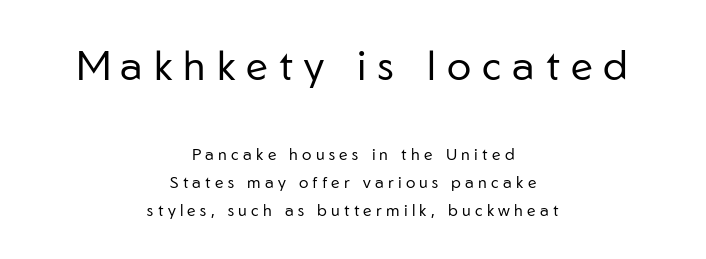
{"serif": "no", "italic": "no", "bold": "no", "weight": "regular", "width": "normal", "stroke_contrast": "low", "x_height": "medium", "monospaced": "no", "underline": "no", "align": "center", "line_spacing_ratio": 1.76, "letter_spacing": "wide", "letter_spacing_em": 0.27, "larger_block": "first", "size_ratio": 2.56, "glyph_px": 41}
